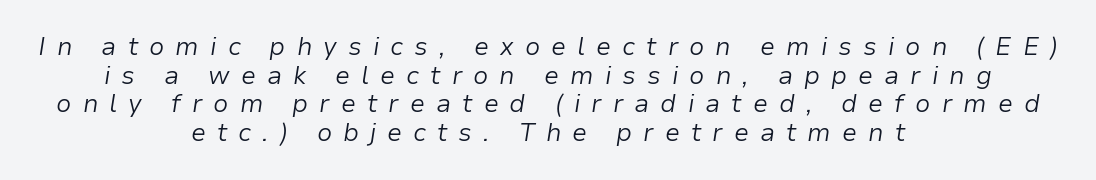
Stem width sits at or under what a default text font uses. This sample is center-justified, so both line endings float freely. Quick note: underline off. Tracking here is generous; glyphs stand well apart from one another. The rendering applies a slant to the glyphs. Successive baselines arrive quickly, one right under another.
